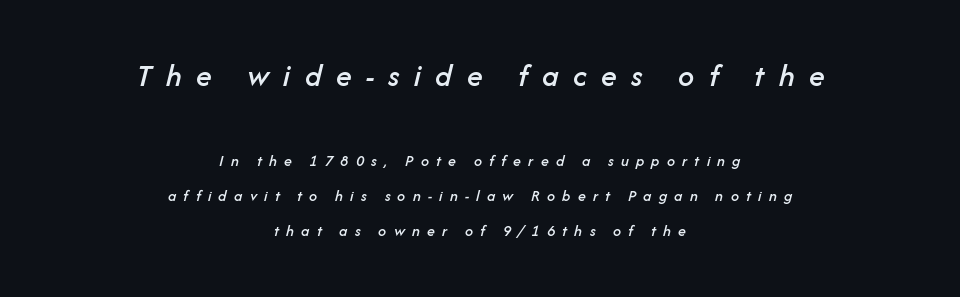
{"italic": "yes", "lean": "right", "slant_degrees": 14, "width": "normal", "stroke_contrast": "low", "x_height": "medium", "monospaced": "no", "underline": "no", "align": "center", "line_spacing": "loose", "line_spacing_ratio": 2.2, "letter_spacing": "wide", "letter_spacing_em": 0.45, "larger_block": "first", "size_ratio": 2.0, "glyph_px": 32}
